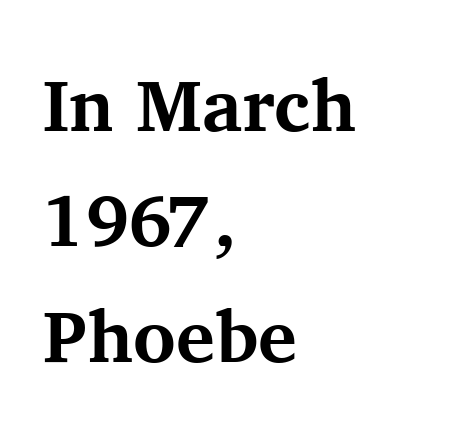
{"serif": "yes", "italic": "no", "bold": "yes", "weight": "bold", "width": "normal", "stroke_contrast": "medium", "x_height": "medium", "monospaced": "no", "underline": "no", "align": "left", "line_spacing": "normal", "line_spacing_ratio": 1.58, "letter_spacing": "normal", "letter_spacing_em": 0.0, "glyph_px": 73}
